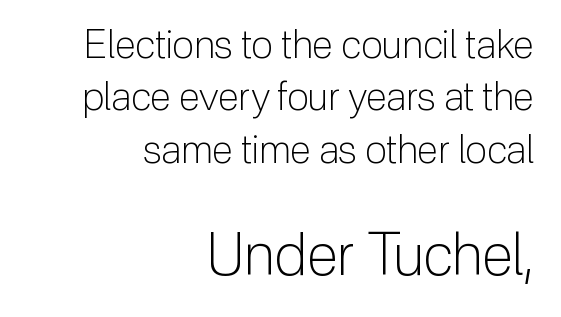
The typeface has the unassuming heft of standard copy or less. Casual observation: everything's shoved over to the right. Observe the ordinary spacing: letters are neighbours, not strangers. Nobody drew a line under any word here.
